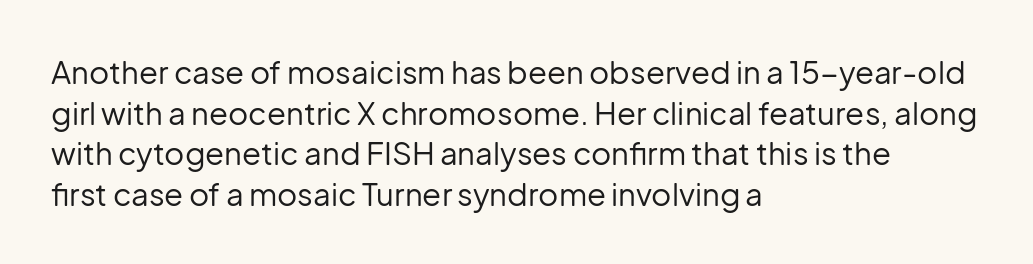
The image shows 31 px regular-weight sans-serif type, upright; set left-aligned, normal line spacing (1.31x), normal letter spacing, not underlined; low stroke contrast and a medium x-height.
